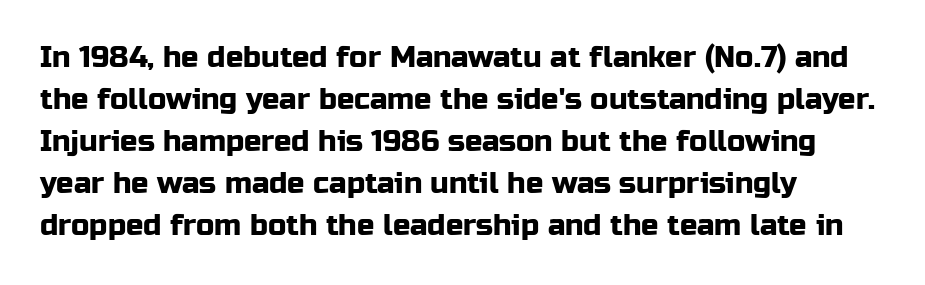
Q: Is the text italic (slanted)? A: No, it is upright.
Q: Is the typeface a serif or a sans-serif typeface? A: Sans-serif.
Q: Is the text underlined? A: No.
Q: How is the paragraph aligned? A: Left-aligned.
Q: Is the spacing between letters normal or unusually wide? A: Normal.
Q: Is the spacing between lines tight, normal or loose? A: Normal.
Q: Width (condensed, normal, or wide)? A: Normal.
Q: Stroke contrast? A: Low.
Q: x-height? A: Medium.
Q: Monospaced? A: No.
